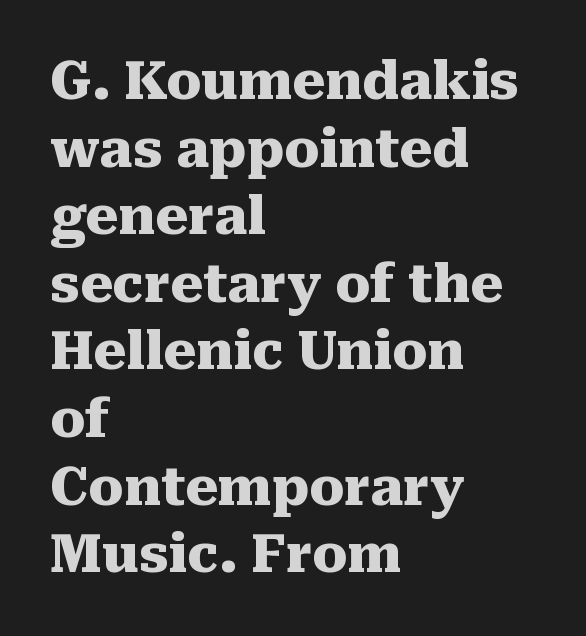
Q: Is the text bold? A: Yes.
Q: Is the text italic (slanted)? A: No, it is upright.
Q: Is the typeface a serif or a sans-serif typeface? A: Serif.
Q: Is the text underlined? A: No.
Q: How is the paragraph aligned? A: Left-aligned.
Q: Is the spacing between letters normal or unusually wide? A: Normal.
Q: Is the spacing between lines tight, normal or loose? A: Normal.
Q: Width (condensed, normal, or wide)? A: Normal.
Q: Stroke contrast? A: Medium.
Q: x-height? A: Medium.
Q: Monospaced? A: No.
